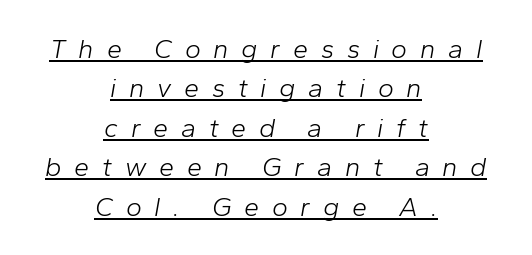
Q: Is the text bold? A: No.
Q: Is the text italic (slanted)? A: Yes, it leans right by about 10 degrees.
Q: Is the text underlined? A: Yes.
Q: How is the paragraph aligned? A: Centered.
Q: Is the spacing between letters normal or unusually wide? A: Unusually wide.
Q: Is the spacing between lines tight, normal or loose? A: Normal.
